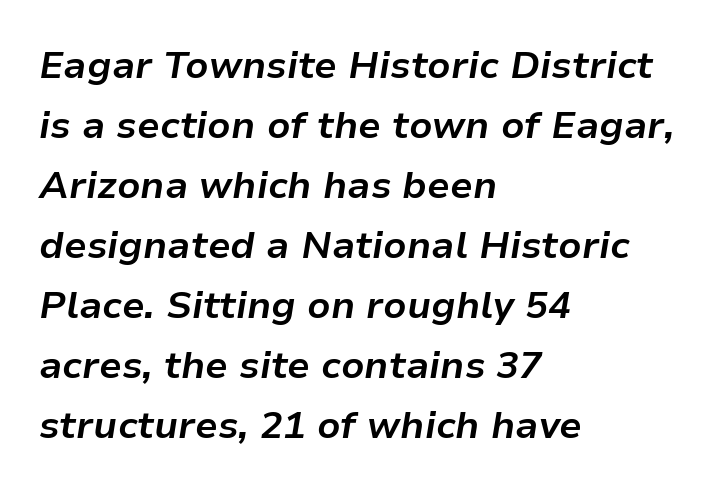
{"italic": "yes", "lean": "right", "slant_degrees": 9, "bold": "yes", "weight": "bold", "width": "normal", "stroke_contrast": "low", "x_height": "medium", "monospaced": "no", "underline": "no", "align": "left", "line_spacing": "normal", "line_spacing_ratio": 1.58, "letter_spacing": "normal", "letter_spacing_em": 0.0, "glyph_px": 38}
